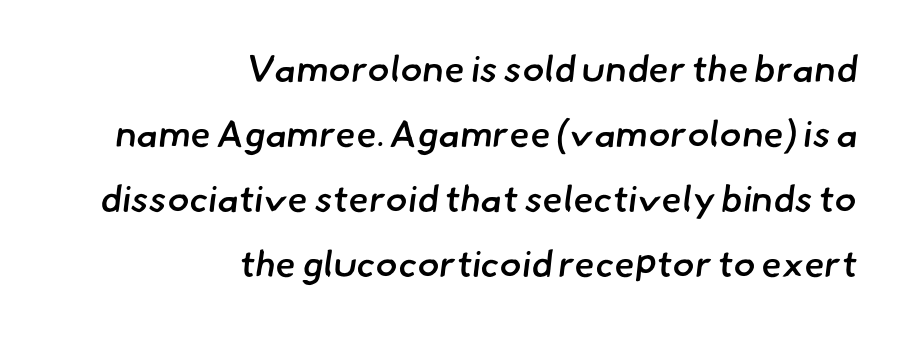
Q: Is the text bold? A: Semi-bold.
Q: Is the typeface a serif or a sans-serif typeface? A: Sans-serif.
Q: Is the text underlined? A: No.
Q: How is the paragraph aligned? A: Right-aligned.
Q: Is the spacing between letters normal or unusually wide? A: Normal.
Q: Width (condensed, normal, or wide)? A: Normal.
Q: Stroke contrast? A: Low.
Q: x-height? A: Small.
Q: Monospaced? A: No.
